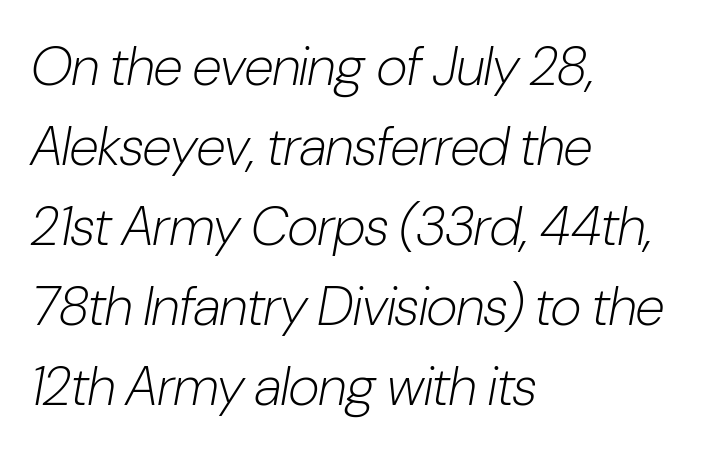
Q: Is the text bold? A: No.
Q: Is the text italic (slanted)? A: Yes, it leans right by about 10 degrees.
Q: Is the text underlined? A: No.
Q: How is the paragraph aligned? A: Left-aligned.
Q: Is the spacing between letters normal or unusually wide? A: Normal.
Q: Is the spacing between lines tight, normal or loose? A: Normal.
Q: Width (condensed, normal, or wide)? A: Condensed.
Q: Stroke contrast? A: Low.
Q: x-height? A: Medium.
Q: Monospaced? A: No.
